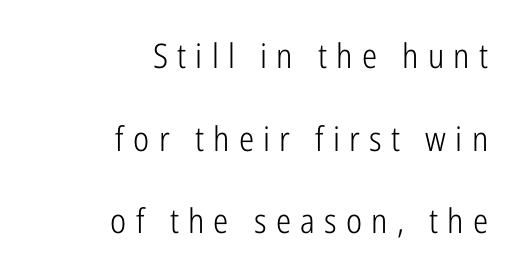
These lines are rendered in a variable-pitch font. Every stem runs plumb, perpendicular to the baseline. Notice how the passage keeps a crisp vertical edge on the right only. A sans-serif font was chosen for this passage. Vertical stems look standard width or narrower in stroke. Substantial extra tracking has been applied to these lines.
